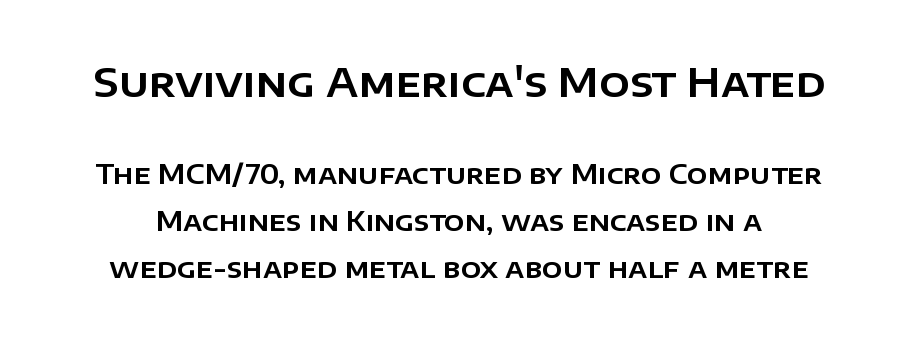
{"serif": "no", "italic": "no", "width": "normal", "stroke_contrast": "low", "x_height": "large", "monospaced": "no", "underline": "no", "line_spacing_ratio": 1.73, "letter_spacing": "normal", "letter_spacing_em": 0.0, "larger_block": "first", "size_ratio": 1.48, "glyph_px": 40}
